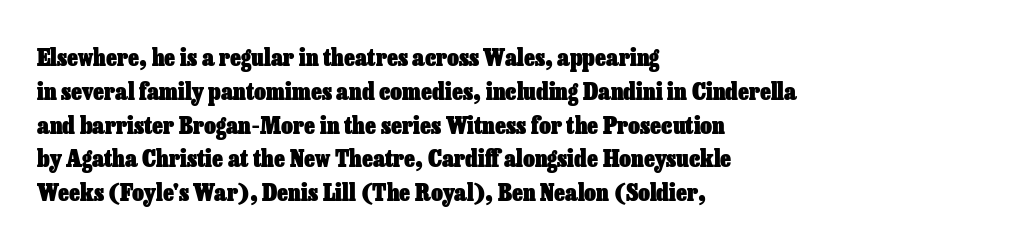
The image shows 23 px bold type, upright; set left-aligned, normal line spacing (1.47x), normal letter spacing, not underlined.
